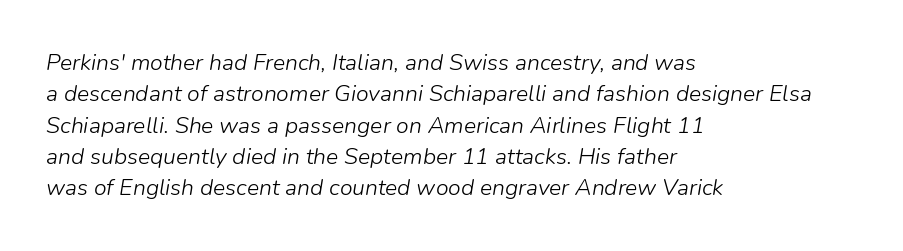
Students, note that the glyphs here touch the page at normal intervals. Compared with a centered layout, this one pins lines to the left instead. No letter is thick-stroked: the sample isn't bold. Compared with ordinary roman type, these characters are visibly tilted.
